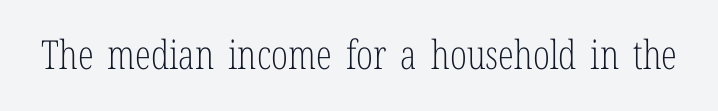
{"serif": "yes", "italic": "no", "bold": "no", "weight": "light", "width": "condensed", "stroke_contrast": "low", "x_height": "medium", "monospaced": "no", "underline": "no", "letter_spacing": "normal", "letter_spacing_em": 0.0, "glyph_px": 40}
